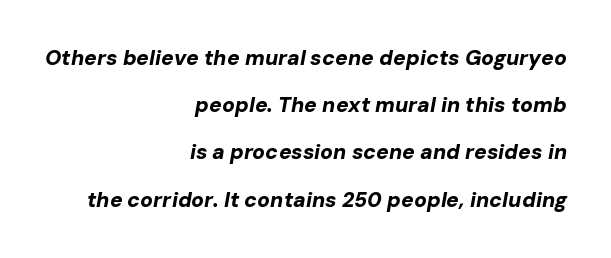
The image shows 21 px bold type, italic (leaning right); set right-aligned, loose line spacing (2.25x), normal letter spacing, not underlined.
